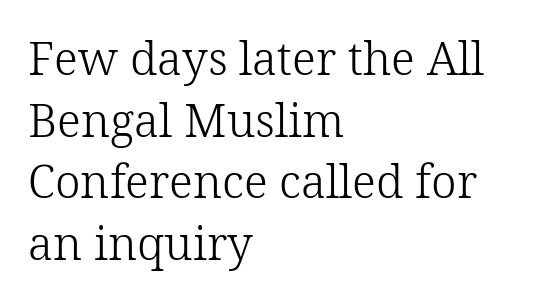
{"serif": "yes", "italic": "no", "bold": "no", "weight": "light", "width": "normal", "stroke_contrast": "low", "x_height": "medium", "monospaced": "no", "underline": "no", "align": "left", "line_spacing": "normal", "line_spacing_ratio": 1.34, "letter_spacing": "normal", "letter_spacing_em": 0.0, "glyph_px": 46}
